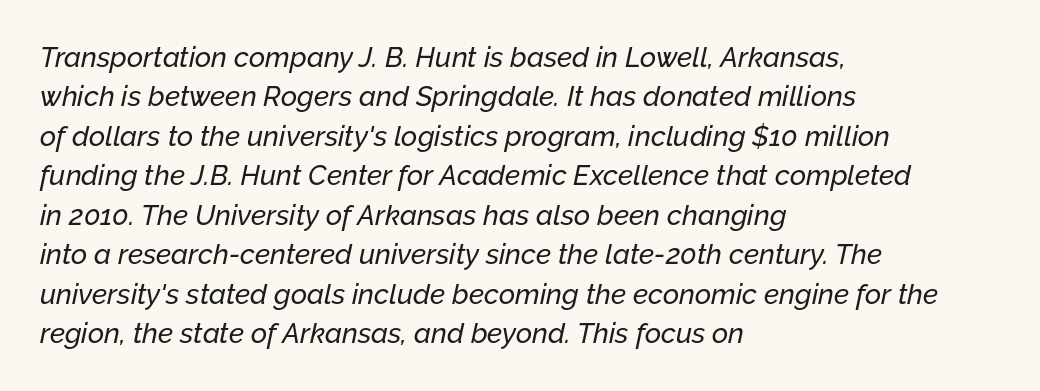
Only glyphs here, with clear space below each row. Is the letter spacing exaggerated? No — it looks like the ordinary default. The rendering uses natural spacing where letterforms have individual widths. Posture: slanted. The block of text has a typical density, with ordinary space between rows.
